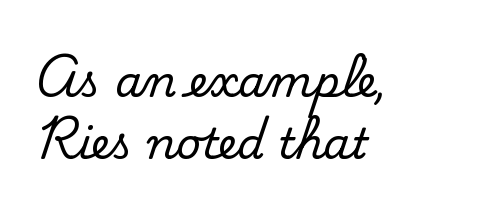
The image shows 43 px serif type; set left-aligned, normal line spacing (1.45x), normal letter spacing, not underlined; medium stroke contrast and a small x-height.
